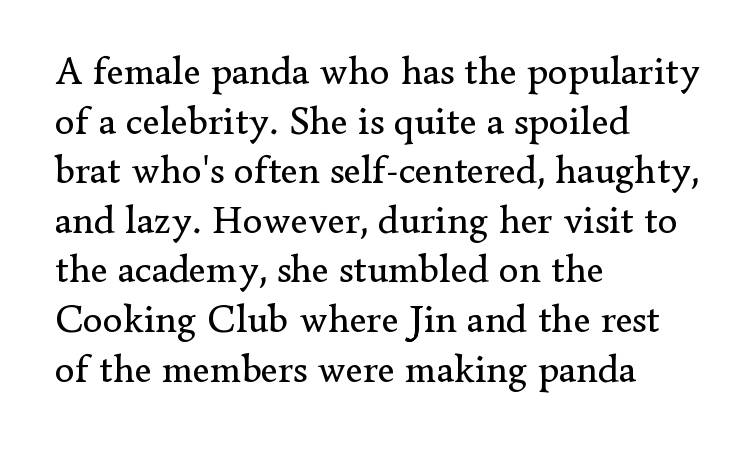
{"serif": "yes", "italic": "no", "bold": "no", "weight": "regular", "width": "normal", "stroke_contrast": "low", "x_height": "small", "monospaced": "no", "underline": "no", "align": "left", "line_spacing_ratio": 1.24, "letter_spacing": "normal", "letter_spacing_em": 0.0, "glyph_px": 40}
